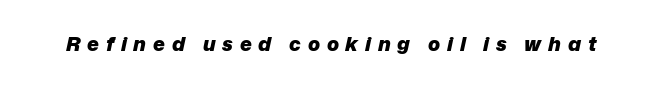
{"italic": "yes", "lean": "right", "slant_degrees": 12, "bold": "yes", "underline": "no", "letter_spacing": "wide", "letter_spacing_em": 0.34, "glyph_px": 20}
